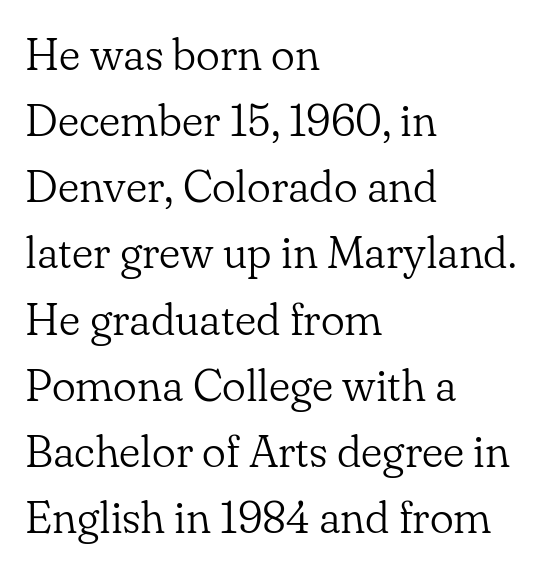
{"serif": "yes", "italic": "no", "bold": "no", "weight": "light", "width": "normal", "stroke_contrast": "low", "x_height": "small", "monospaced": "no", "underline": "no", "align": "left", "line_spacing": "normal", "line_spacing_ratio": 1.47, "letter_spacing": "normal", "letter_spacing_em": 0.0, "glyph_px": 45}
